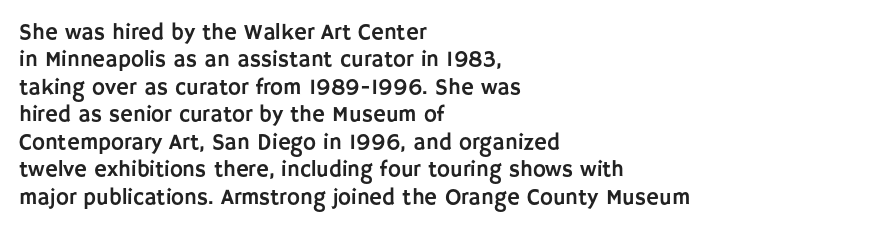
Letter spacing: default. Words float on clear page, feet unadorned. Every stem runs plumb, perpendicular to the baseline. Is there much room between lines? A standard amount, neither cramped nor airy. Reading down the block, your eye returns to a fixed left position each line.
